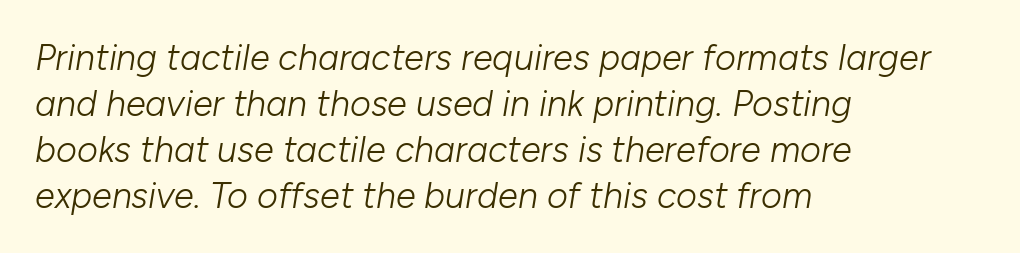
The image shows 36 px light type, italic (leaning right); set left-aligned, normal line spacing (1.28x), normal letter spacing, not underlined; low stroke contrast and a medium x-height.
